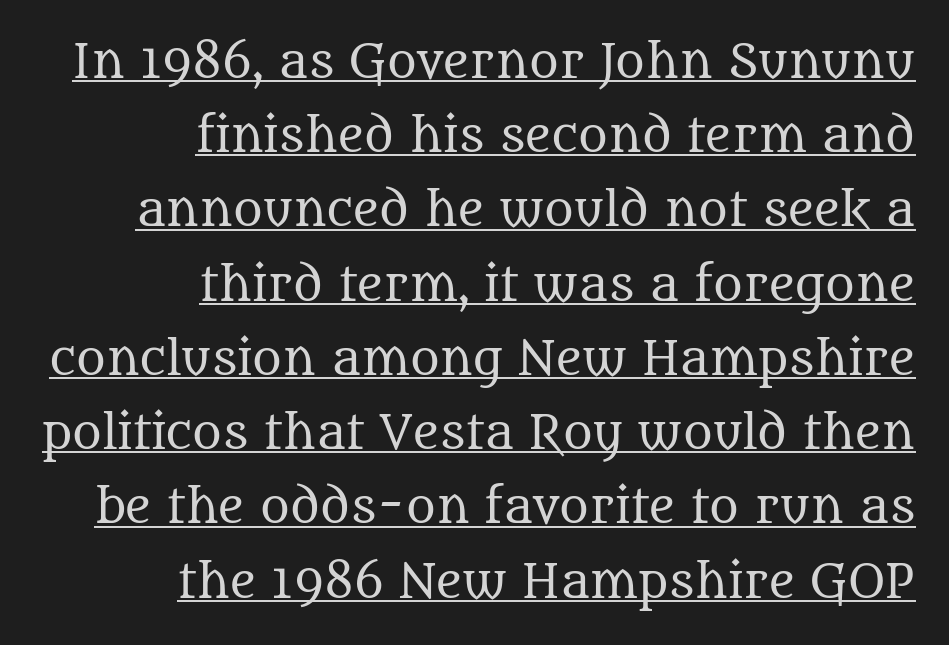
The image shows 45 px regular-weight serif type, upright; set right-aligned, normal line spacing (1.65x), normal letter spacing, underlined; medium stroke contrast and a large x-height.
